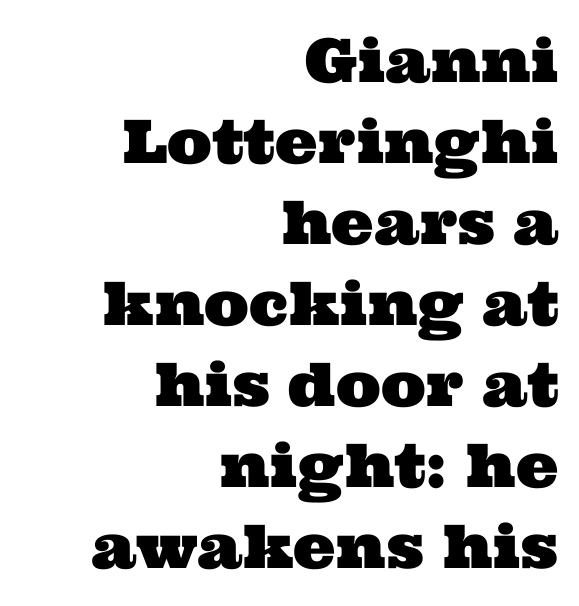
The space beneath each line is pristine and unruled. This sample uses a serif face. Spacing verdict: proportional, widths tailored to each character. Does extra space separate the letters? No, they use regular spacing. The passage shown stacks its lines at a standard gap. Right-aligned paragraph, ragged on the left.
